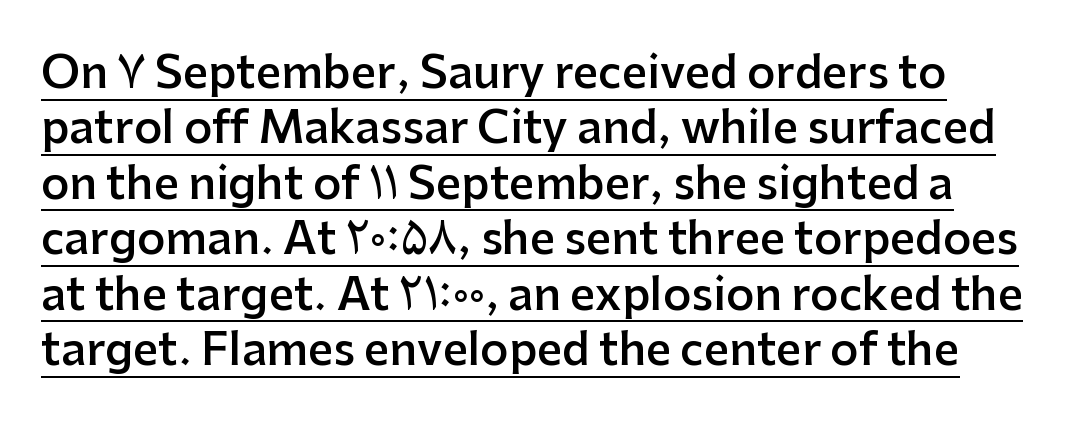
Q: Is the text bold? A: Semi-bold.
Q: Is the text italic (slanted)? A: No, it is upright.
Q: Is the typeface a serif or a sans-serif typeface? A: Sans-serif.
Q: Is the text underlined? A: Yes.
Q: Is the spacing between letters normal or unusually wide? A: Normal.
Q: Is the spacing between lines tight, normal or loose? A: Normal.
Q: Width (condensed, normal, or wide)? A: Normal.
Q: Stroke contrast? A: Low.
Q: x-height? A: Medium.
Q: Monospaced? A: No.
